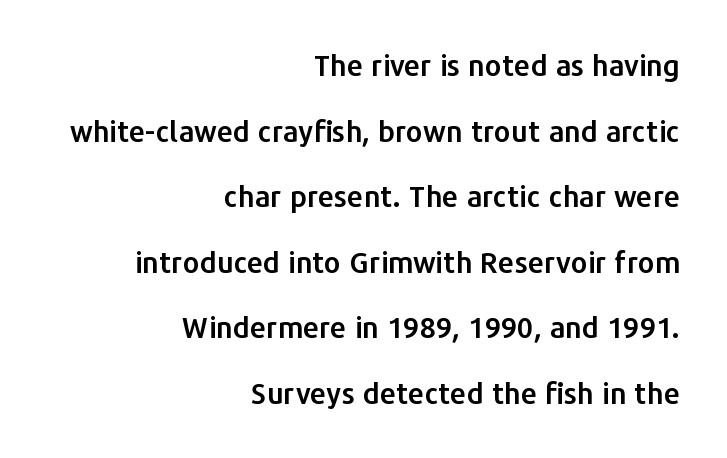
Q: Is the text italic (slanted)? A: No, it is upright.
Q: Is the typeface a serif or a sans-serif typeface? A: Sans-serif.
Q: Is the text underlined? A: No.
Q: How is the paragraph aligned? A: Right-aligned.
Q: Is the spacing between letters normal or unusually wide? A: Normal.
Q: Is the spacing between lines tight, normal or loose? A: Loose.
Q: Width (condensed, normal, or wide)? A: Normal.
Q: Stroke contrast? A: Low.
Q: x-height? A: Medium.
Q: Monospaced? A: No.
